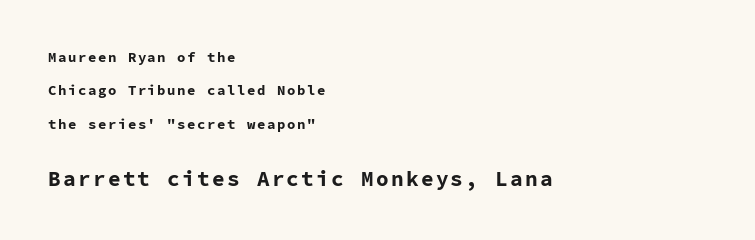
{"italic": "no", "bold": "yes", "underline": "no", "align": "left", "line_spacing": "loose", "line_spacing_ratio": 2.38, "larger_block": "second", "size_ratio": 1.5, "glyph_px": 21}
